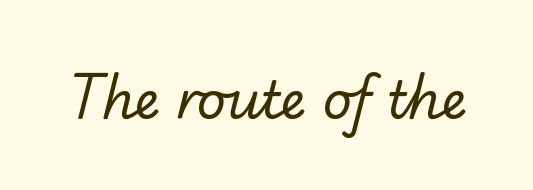
{"serif": "no", "bold": "no", "weight": "regular", "width": "normal", "stroke_contrast": "low", "x_height": "small", "monospaced": "no", "underline": "no", "letter_spacing": "normal", "letter_spacing_em": 0.0, "glyph_px": 51}
